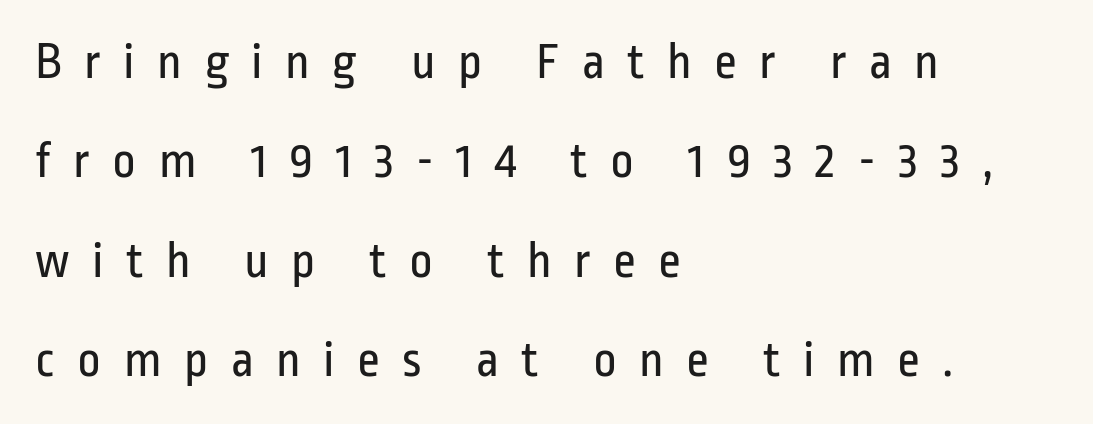
Has an underline been added? It has not. Letter spacing: wide. Vertical stems look standard width or narrower in stroke. The rendering uses natural spacing where letterforms have individual widths.
